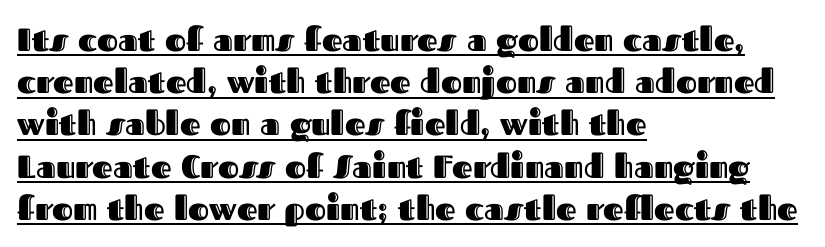
{"italic": "no", "width": "normal", "x_height": "medium", "monospaced": "no", "underline": "yes", "align": "left", "line_spacing": "normal", "line_spacing_ratio": 1.32, "letter_spacing": "normal", "letter_spacing_em": 0.0, "glyph_px": 32}
